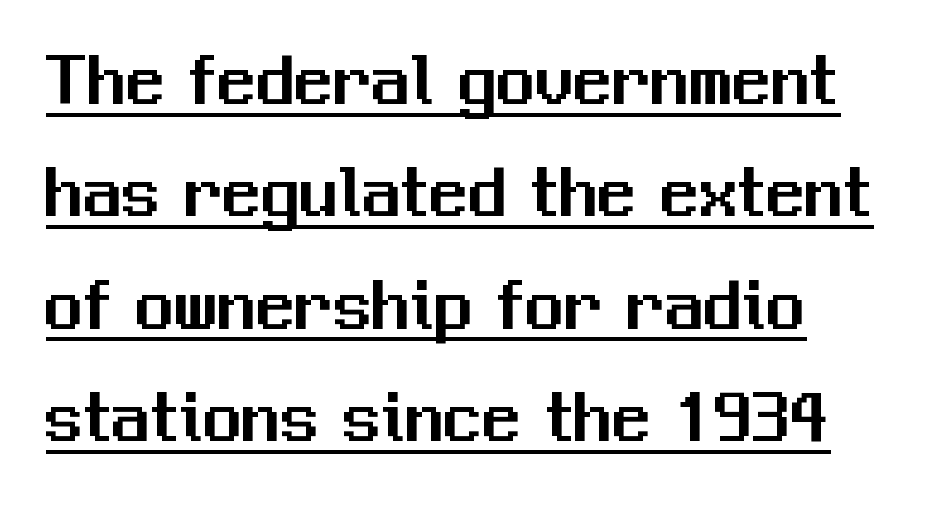
Casual observation: everything's shoved over to the left. Is there an underline? Yes — a line sits under the letters. Varying glyph widths throughout — classic text-font behaviour. Reading down the column, the eye jumps a familiar distance to each next line.
